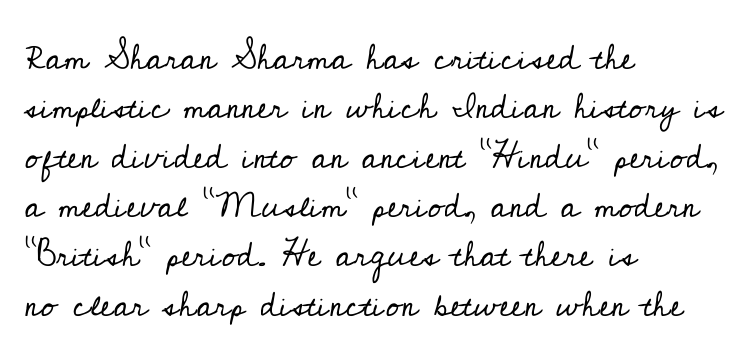
Q: Is the text bold? A: No.
Q: Is the text italic (slanted)? A: Yes.
Q: Is the typeface a serif or a sans-serif typeface? A: Serif.
Q: Is the text underlined? A: No.
Q: How is the paragraph aligned? A: Left-aligned.
Q: Is the spacing between letters normal or unusually wide? A: Normal.
Q: Is the spacing between lines tight, normal or loose? A: Normal.
Q: Width (condensed, normal, or wide)? A: Normal.
Q: Stroke contrast? A: Low.
Q: x-height? A: Small.
Q: Monospaced? A: No.
